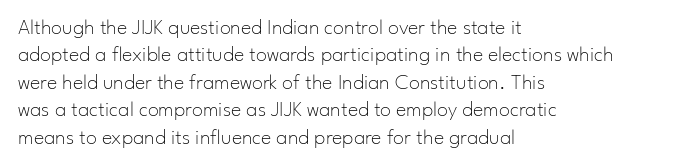
Counters stay open thanks to moderate or lighter strokes. All the whitespace from short lines collects on the right. Normally led — the rows are evenly, conventionally spaced. The glyphs are unaccompanied by any horizontal stroke below them.
